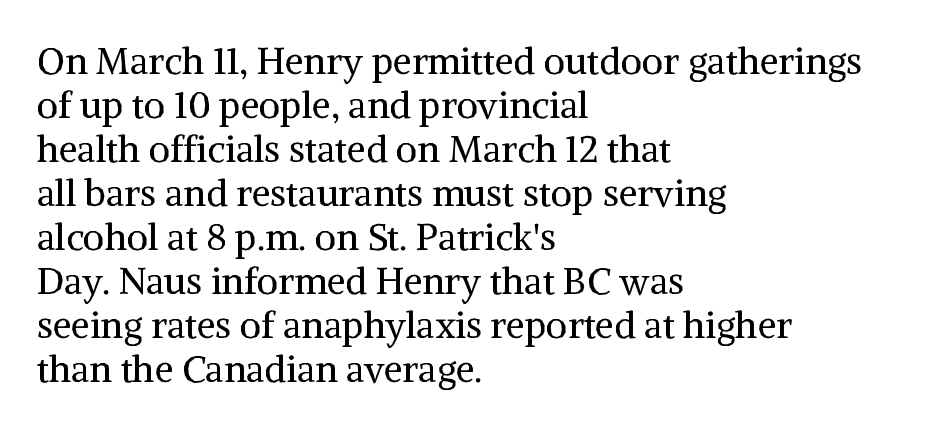
{"serif": "yes", "italic": "no", "bold": "no", "weight": "regular", "width": "normal", "stroke_contrast": "medium", "x_height": "medium", "monospaced": "no", "underline": "no", "align": "left", "line_spacing_ratio": 1.19, "letter_spacing": "normal", "letter_spacing_em": 0.0, "glyph_px": 37}
